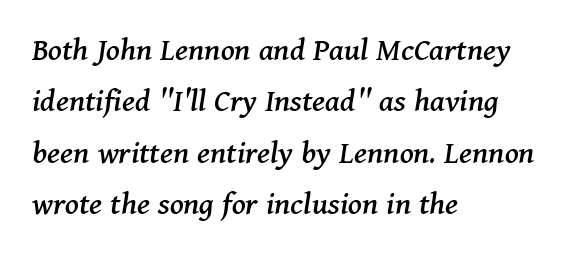
{"serif": "yes", "italic": "yes", "lean": "right", "slant_degrees": 11, "width": "normal", "stroke_contrast": "medium", "x_height": "medium", "monospaced": "no", "underline": "no", "align": "left", "line_spacing": "normal", "line_spacing_ratio": 1.51, "letter_spacing": "normal", "letter_spacing_em": 0.0, "glyph_px": 34}
